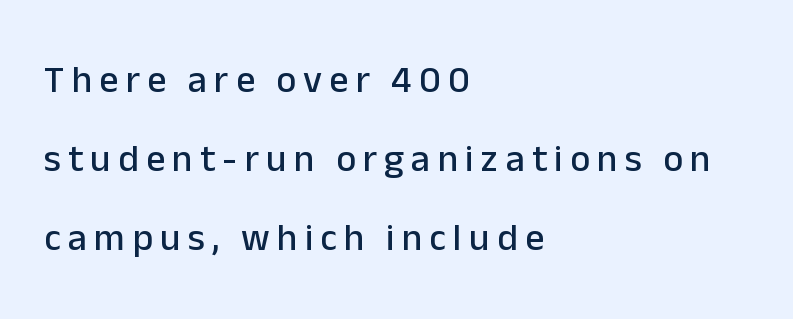
Proportional: the letters do not fall into vertical columns. A student would call this left alignment; a typographer would say flush left, rag right. Each row of text sits above clean, open space. Whoever set this chose breathing room over compactness in the vertical rhythm. The letters stand upright; this is a roman face.
